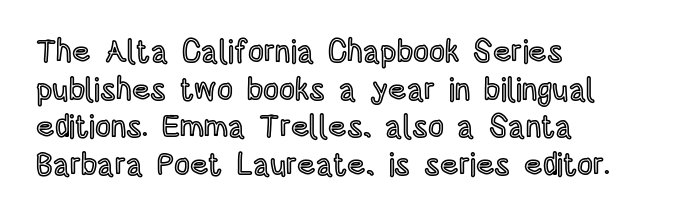
The image shows 31 px condensed type, upright; set left-aligned, line spacing 1.21x, normal letter spacing, not underlined; a large x-height.
